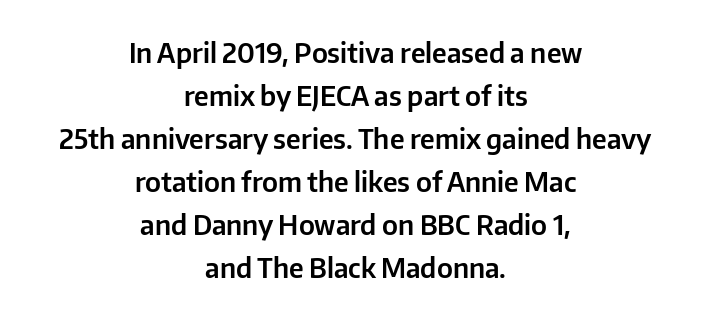
The image shows 27 px text type, upright; set centered, normal line spacing (1.59x), normal letter spacing, not underlined.
